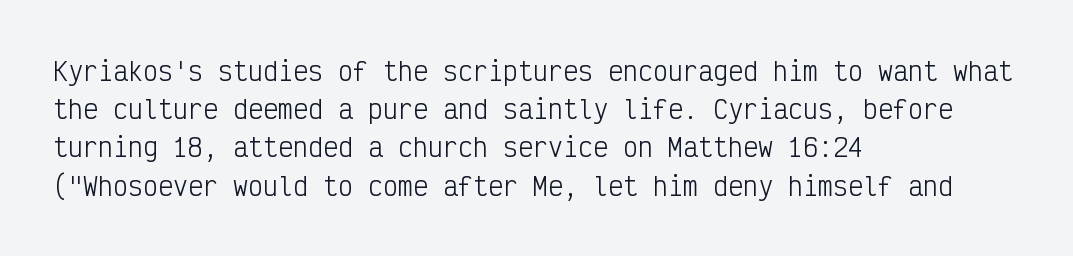
{"italic": "no", "bold": "no", "underline": "no", "align": "left", "line_spacing": "normal", "line_spacing_ratio": 1.53, "letter_spacing": "normal", "letter_spacing_em": 0.0, "glyph_px": 25}
